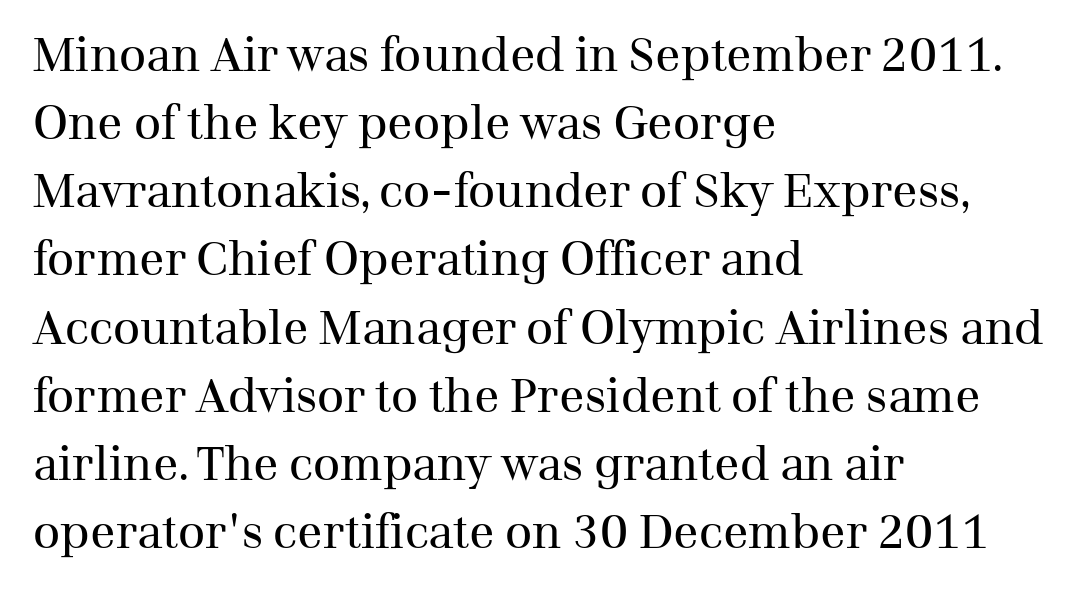
Note the varied advance widths — an 'i' is clearly narrower than an 'm'. Letter spacing: default. The cut favours lightness, reaching ordinary text weight at its darkest. To sum up the face: it has serifs.
